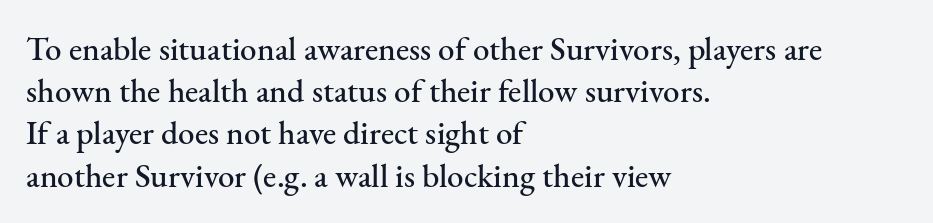
{"serif": "yes", "italic": "no", "width": "normal", "stroke_contrast": "medium", "x_height": "small", "monospaced": "no", "underline": "no", "align": "left", "line_spacing": "normal", "line_spacing_ratio": 1.28, "letter_spacing": "normal", "letter_spacing_em": 0.0, "glyph_px": 33}
